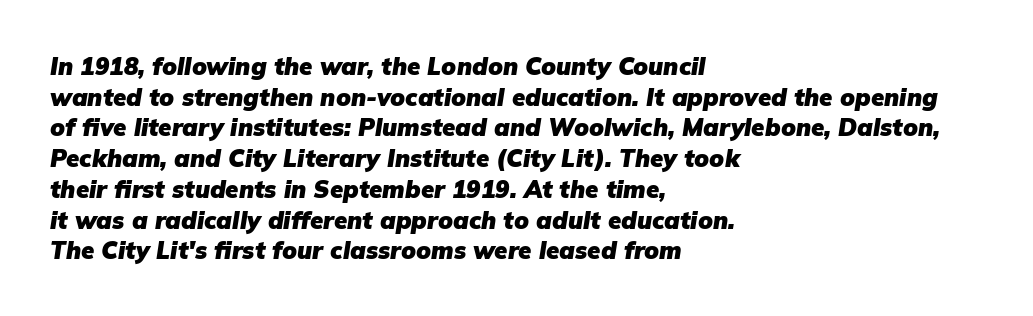
The foot of each line stays bare and open. A dark, heavy texture on the line: the type is bold. The tracking reads as untouched default to a designer's eye. Italic? Definitely — the glyphs are oblique.
